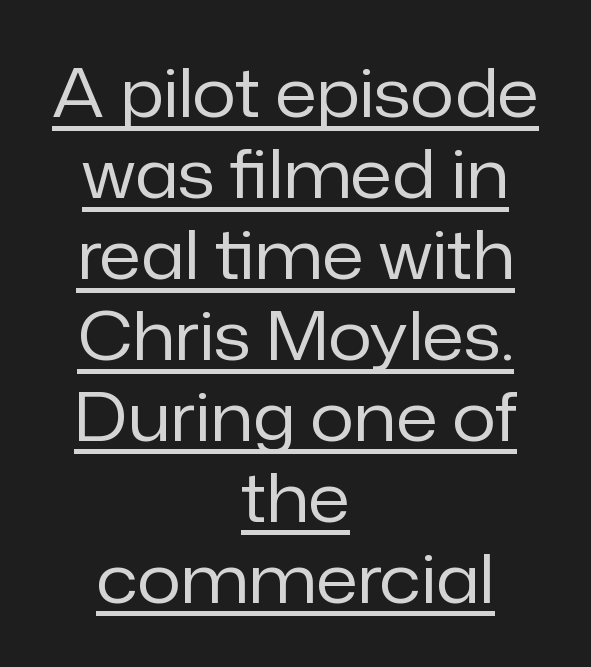
{"serif": "no", "italic": "no", "bold": "no", "weight": "regular", "width": "normal", "stroke_contrast": "low", "x_height": "medium", "monospaced": "no", "underline": "yes", "align": "center", "line_spacing_ratio": 1.19, "letter_spacing": "normal", "letter_spacing_em": 0.0, "glyph_px": 68}
